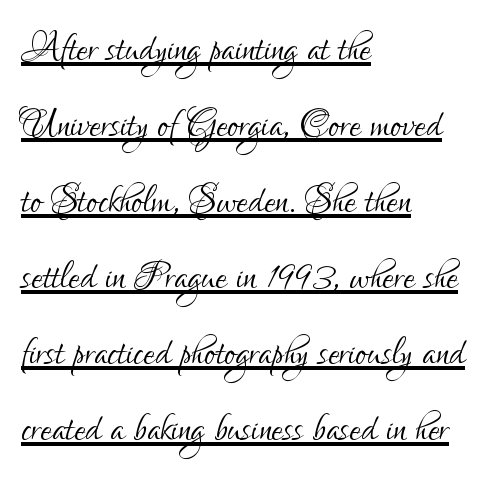
{"serif": "no", "bold": "no", "weight": "light", "width": "condensed", "stroke_contrast": "low", "x_height": "small", "monospaced": "no", "underline": "yes", "align": "left", "line_spacing": "normal", "line_spacing_ratio": 1.49, "letter_spacing": "normal", "letter_spacing_em": 0.0, "glyph_px": 51}
